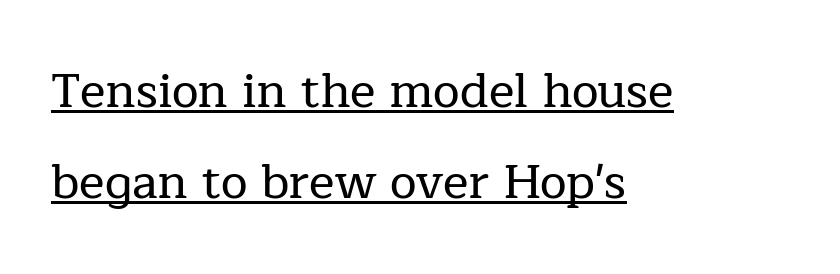
Underlining? Definitely there. The line-height multiplier appears high, well above default. Do the characters align in a grid? No, the font is proportional. Leftover space on each line is placed entirely after the last word. No extra tracking has been applied to these lines.
